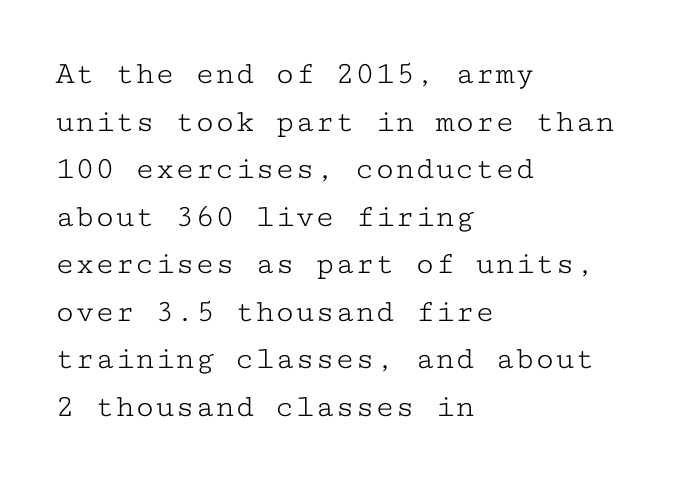
Q: Is the text bold? A: No.
Q: Is the text italic (slanted)? A: No, it is upright.
Q: Is the typeface a serif or a sans-serif typeface? A: Serif.
Q: Is the text underlined? A: No.
Q: How is the paragraph aligned? A: Left-aligned.
Q: Is the spacing between letters normal or unusually wide? A: Normal.
Q: Is the spacing between lines tight, normal or loose? A: Normal.
Q: Width (condensed, normal, or wide)? A: Wide.
Q: Stroke contrast? A: Low.
Q: x-height? A: Medium.
Q: Monospaced? A: Yes.
